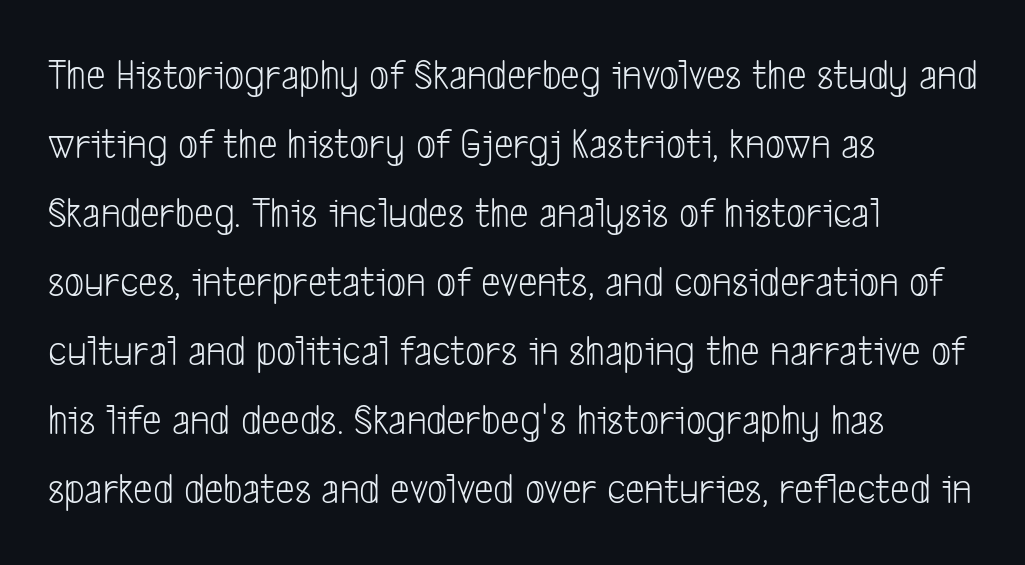
The image shows 44 px light, condensed sans-serif type; set left-aligned, normal line spacing (1.57x), normal letter spacing, not underlined; low stroke contrast and a medium x-height.
